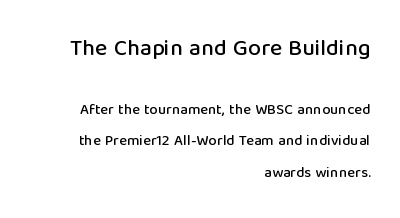
The designer gave the opening block more size than the closing block. These lines were composed using upright roman letters. Each row of text sits above clean, open space. Layout note: lines flush right.
